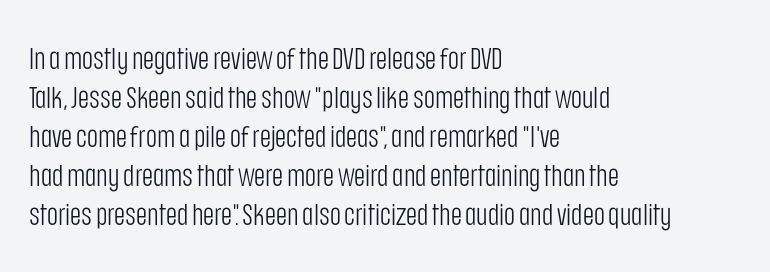
The image shows 30 px light, condensed sans-serif type, upright; set left-aligned, normal line spacing (1.3x), normal letter spacing, not underlined; low stroke contrast and a large x-height.
